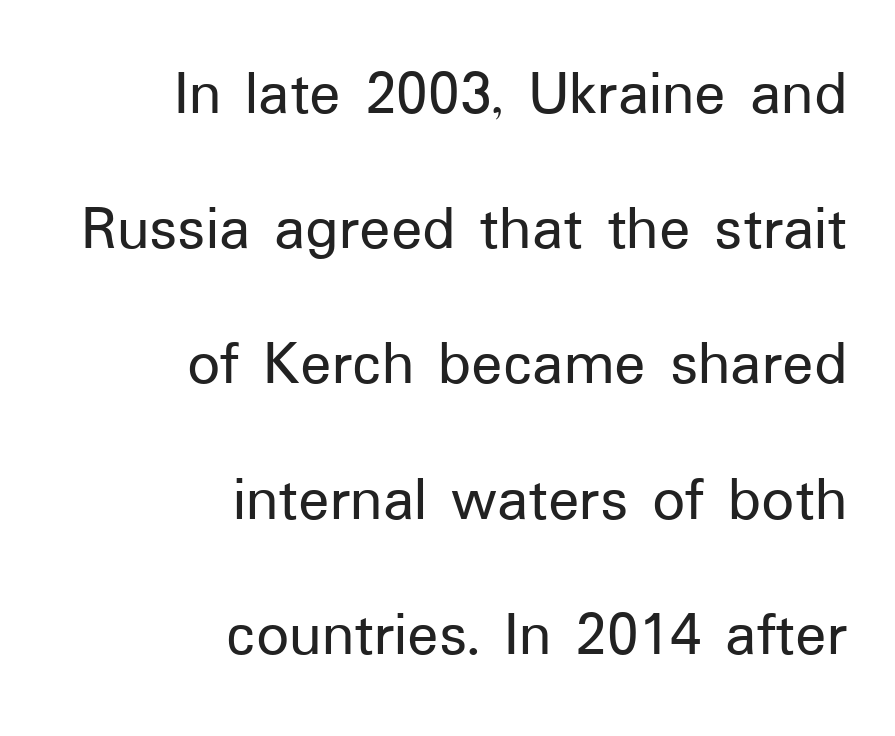
Q: Is the text italic (slanted)? A: No, it is upright.
Q: Is the typeface a serif or a sans-serif typeface? A: Sans-serif.
Q: Is the text underlined? A: No.
Q: How is the paragraph aligned? A: Right-aligned.
Q: Is the spacing between letters normal or unusually wide? A: Normal.
Q: Is the spacing between lines tight, normal or loose? A: Loose.
Q: Width (condensed, normal, or wide)? A: Normal.
Q: Stroke contrast? A: Low.
Q: x-height? A: Medium.
Q: Monospaced? A: No.
